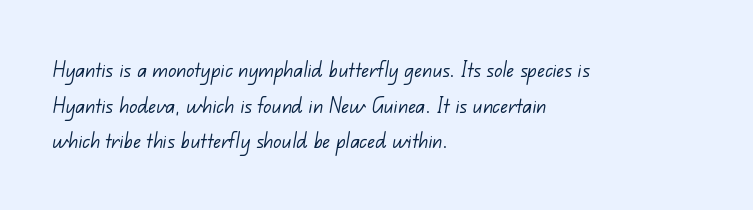
Q: Is the text bold? A: No.
Q: Is the text underlined? A: No.
Q: How is the paragraph aligned? A: Left-aligned.
Q: Is the spacing between letters normal or unusually wide? A: Normal.
Q: Is the spacing between lines tight, normal or loose? A: Normal.
